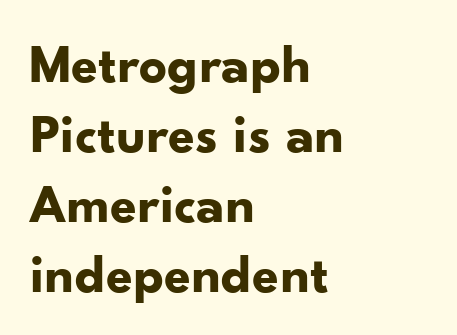
Layout note: lines flush left. Are there feet on the stems? There aren't — it's a sans. Strong, thick strokes mark this as bold type. In terms of leading, this rendering sits right in the middle. Every stem runs plumb, perpendicular to the baseline.
